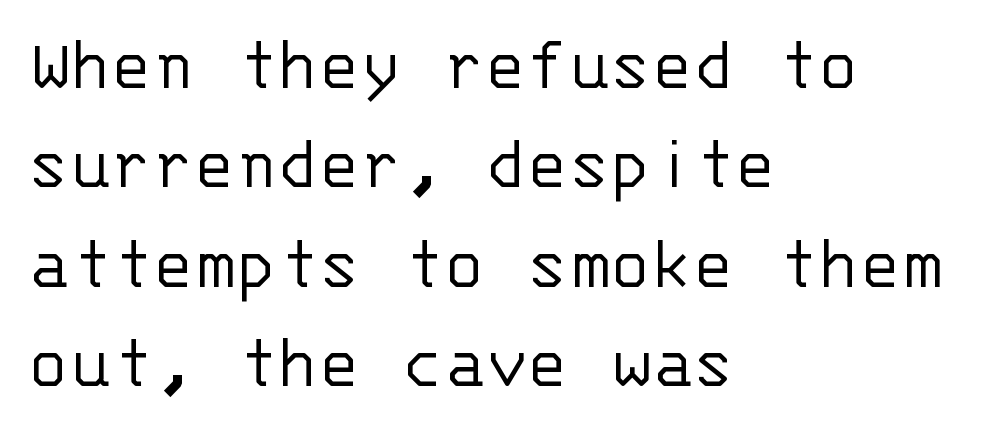
Q: Is the text bold? A: No.
Q: Is the text italic (slanted)? A: No, it is upright.
Q: Is the typeface a serif or a sans-serif typeface? A: Sans-serif.
Q: Is the text underlined? A: No.
Q: How is the paragraph aligned? A: Left-aligned.
Q: Is the spacing between letters normal or unusually wide? A: Normal.
Q: Is the spacing between lines tight, normal or loose? A: Normal.
Q: Width (condensed, normal, or wide)? A: Normal.
Q: Stroke contrast? A: Low.
Q: x-height? A: Large.
Q: Monospaced? A: Yes.
